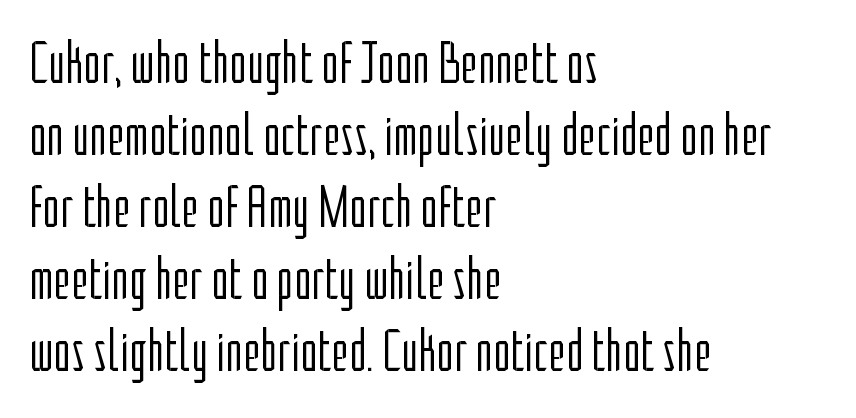
It's the straight-up-and-down kind of type. The weight tops out at a normal text grade. Observe the absence of serifs on each vertical stroke in this sample. Nobody drew a line under any word here.
